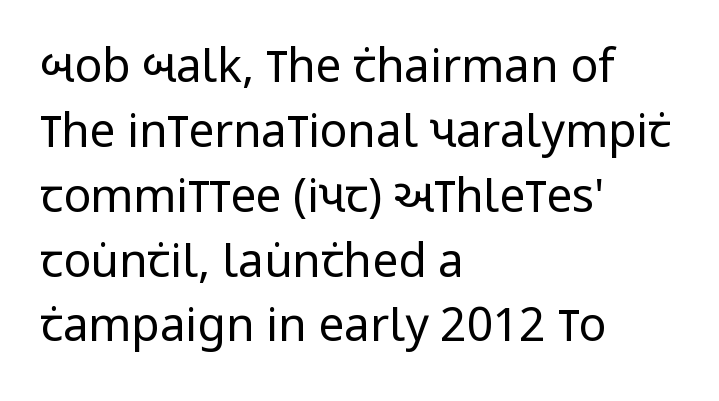
{"serif": "no", "italic": "no", "bold": "no", "weight": "regular", "width": "condensed", "stroke_contrast": "low", "x_height": "large", "monospaced": "no", "underline": "no", "align": "left", "line_spacing": "normal", "line_spacing_ratio": 1.41, "letter_spacing": "normal", "letter_spacing_em": 0.0, "glyph_px": 46}
